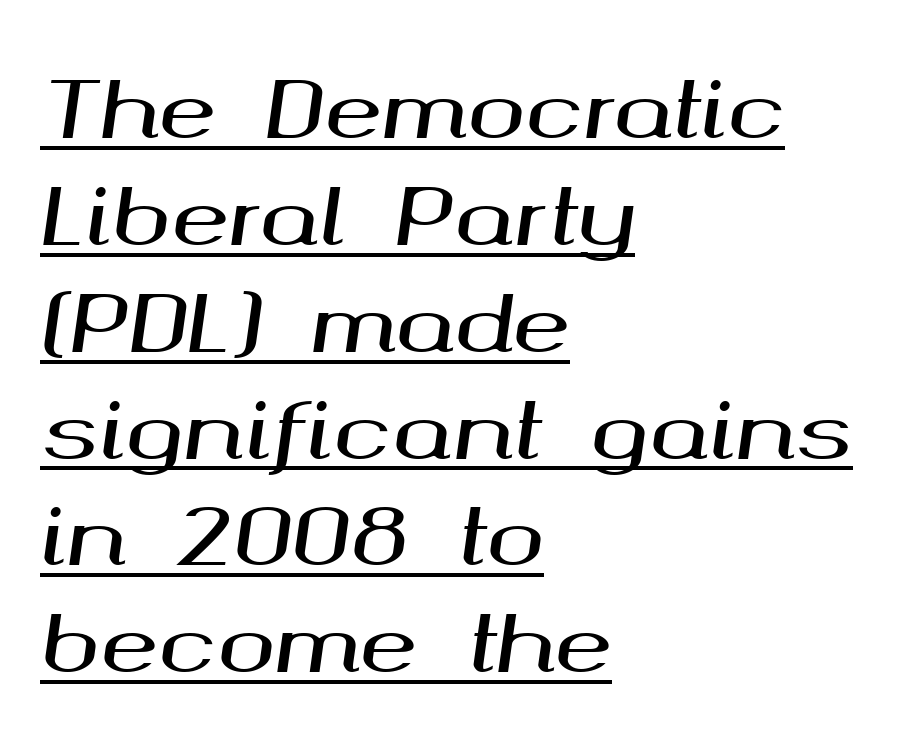
{"italic": "yes", "lean": "right", "slant_degrees": 8, "width": "wide", "stroke_contrast": "medium", "x_height": "medium", "monospaced": "no", "underline": "yes", "align": "left", "line_spacing": "normal", "line_spacing_ratio": 1.37, "letter_spacing": "normal", "letter_spacing_em": 0.0, "glyph_px": 78}
